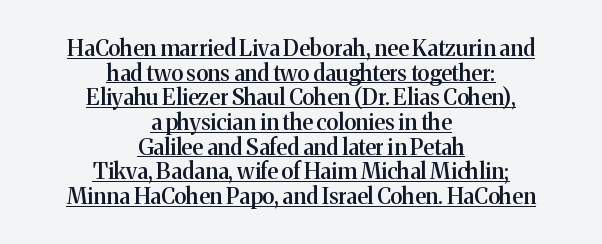
How are the letters spaced? Ordinarily, with no added tracking. The font's upright variant was chosen for this text. The face used here appears with an underline applied. The vertical gap from one line to the next is small. The whitespace from short lines is split evenly between both sides.
